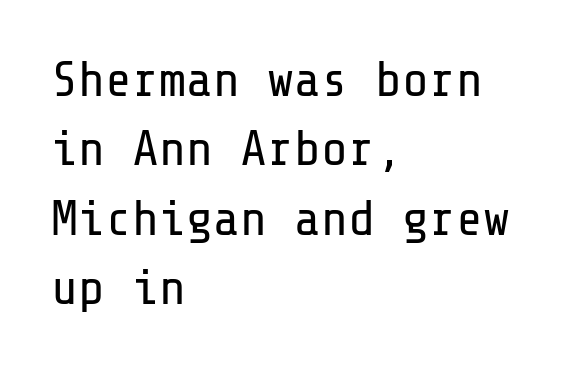
Q: Is the text bold? A: No.
Q: Is the text italic (slanted)? A: No, it is upright.
Q: Is the typeface a serif or a sans-serif typeface? A: Sans-serif.
Q: Is the text underlined? A: No.
Q: How is the paragraph aligned? A: Left-aligned.
Q: Is the spacing between letters normal or unusually wide? A: Normal.
Q: Is the spacing between lines tight, normal or loose? A: Normal.
Q: Width (condensed, normal, or wide)? A: Normal.
Q: Stroke contrast? A: Low.
Q: x-height? A: Medium.
